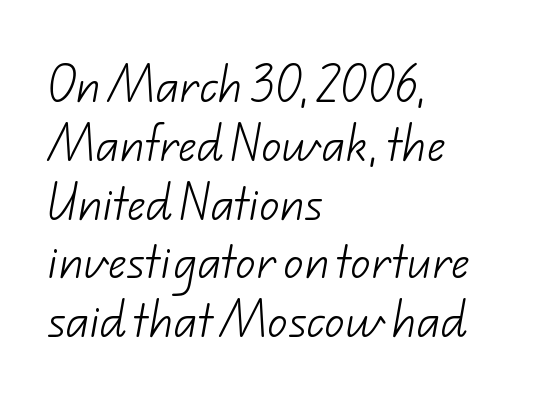
The typeface has the unassuming heft of standard copy or less. Visually the block forms a straight wall on the left and a jagged coastline on the right. Leading: standard. A typesetter would call this proportional, since set widths differ per character.
